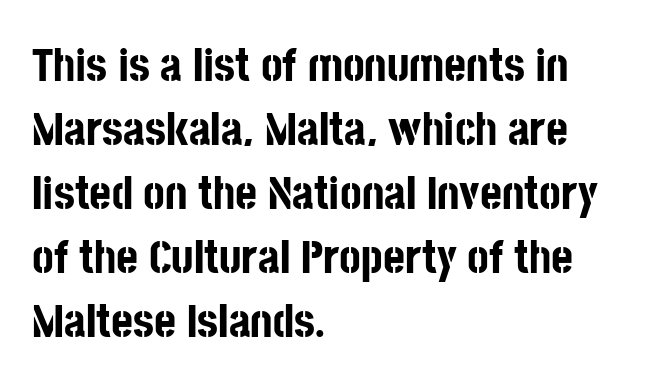
Quick note: not italic, upright. In terms of weight, the rendering is a true, heavy bold. These lines are composed in type without serifs. Each row of text sits above clean, open space. These lines are rendered in a variable-pitch font.
